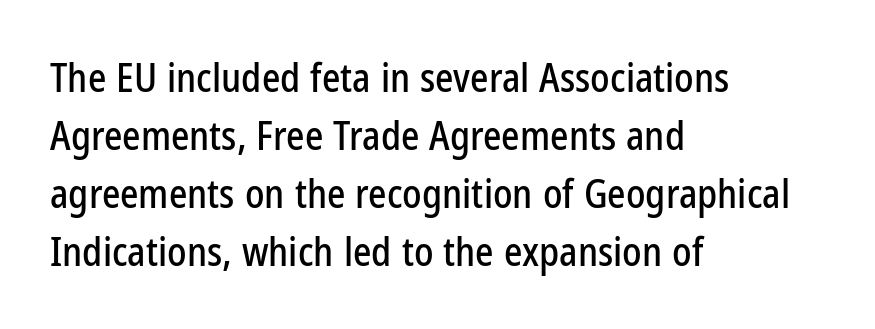
{"serif": "no", "italic": "no", "width": "condensed", "stroke_contrast": "low", "x_height": "medium", "monospaced": "no", "underline": "no", "align": "left", "line_spacing": "normal", "line_spacing_ratio": 1.49, "letter_spacing": "normal", "letter_spacing_em": 0.0, "glyph_px": 39}
